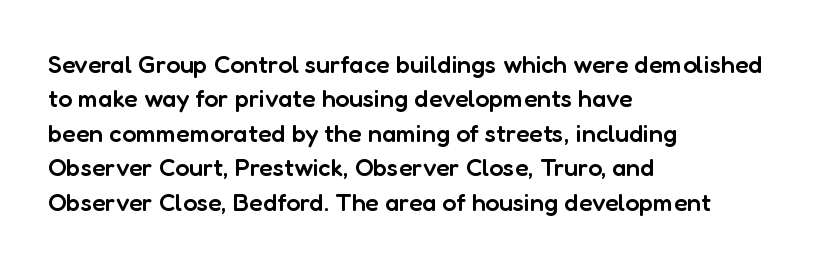
{"italic": "no", "bold": "semi", "underline": "no", "align": "left", "line_spacing": "normal", "line_spacing_ratio": 1.38, "letter_spacing": "normal", "letter_spacing_em": 0.0, "glyph_px": 25}
